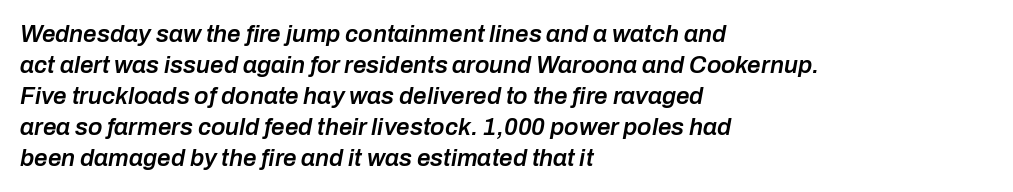
These lines sit exactly where default settings would place them. Unmarked baselines from the first word to the last. The rag falls on the right side of this text block. Look at the tracking — it's just the regular setting, nothing added. Typesetter's note: demi weight, one step under bold.
